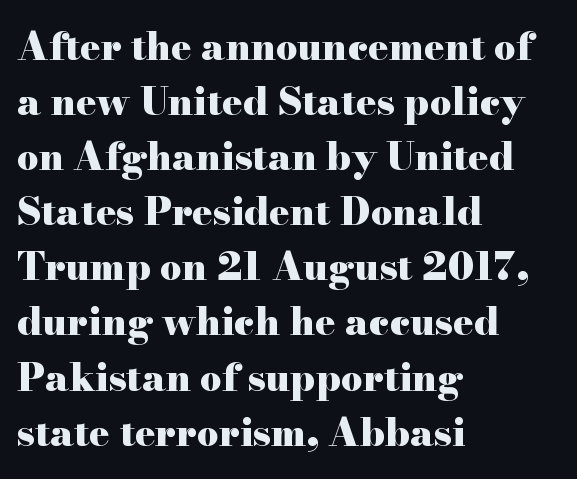
The image shows 38 px heavy, wide serif type, upright; set left-aligned, normal line spacing (1.45x), normal letter spacing, not underlined; high stroke contrast and a small x-height.
